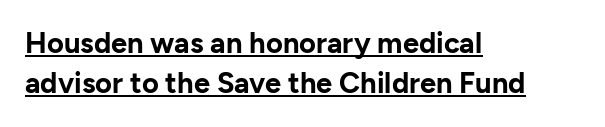
{"serif": "no", "italic": "no", "bold": "yes", "weight": "bold", "width": "normal", "stroke_contrast": "low", "x_height": "medium", "monospaced": "no", "underline": "yes", "align": "left", "line_spacing": "normal", "line_spacing_ratio": 1.38, "letter_spacing": "normal", "letter_spacing_em": 0.0, "glyph_px": 29}
